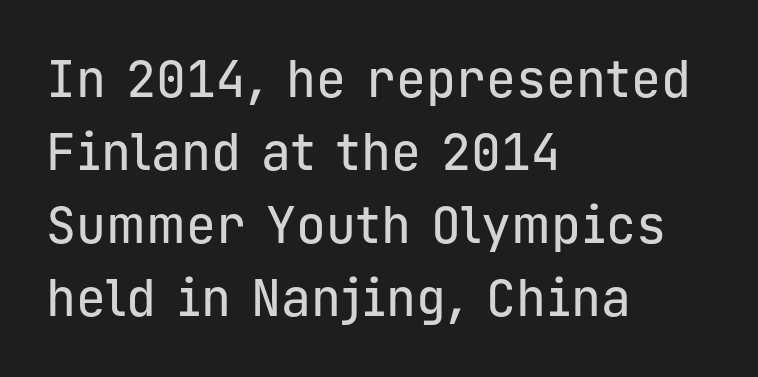
{"serif": "no", "italic": "no", "width": "normal", "stroke_contrast": "low", "x_height": "medium", "monospaced": "yes", "underline": "no", "align": "left", "line_spacing": "normal", "line_spacing_ratio": 1.46, "letter_spacing": "normal", "letter_spacing_em": 0.0, "glyph_px": 50}
